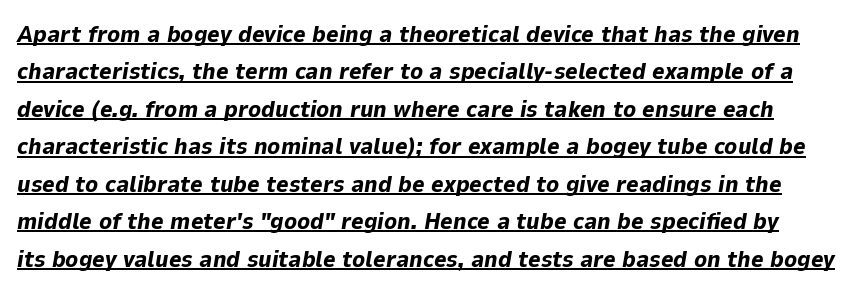
Designer's note — italics engaged. Compared with undecorated copy, this sample adds a rule below the words. Emphasis by weight is at full strength: bold. The leading is moderate, giving the passage an even texture. Honestly, the letter spacing is just normal — you wouldn't notice it.
